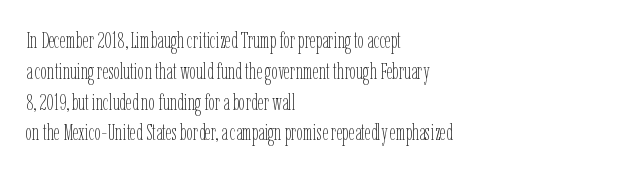
Q: Is the text bold? A: No.
Q: Is the text italic (slanted)? A: No, it is upright.
Q: Is the text underlined? A: No.
Q: How is the paragraph aligned? A: Left-aligned.
Q: Is the spacing between letters normal or unusually wide? A: Normal.
Q: Is the spacing between lines tight, normal or loose? A: Normal.
